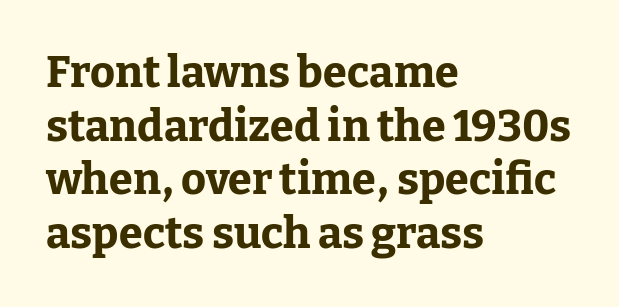
Q: Is the text bold? A: Yes.
Q: Is the text italic (slanted)? A: No, it is upright.
Q: Is the typeface a serif or a sans-serif typeface? A: Serif.
Q: Is the text underlined? A: No.
Q: How is the paragraph aligned? A: Left-aligned.
Q: Is the spacing between letters normal or unusually wide? A: Normal.
Q: Is the spacing between lines tight, normal or loose? A: Normal.
Q: Width (condensed, normal, or wide)? A: Normal.
Q: Stroke contrast? A: Low.
Q: x-height? A: Medium.
Q: Monospaced? A: No.
